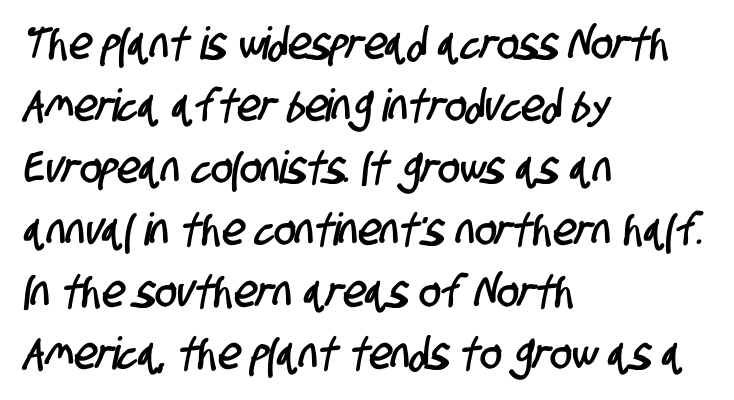
The image shows 45 px condensed sans-serif type; set left-aligned, normal line spacing (1.38x), normal letter spacing, not underlined; low stroke contrast and a large x-height.
